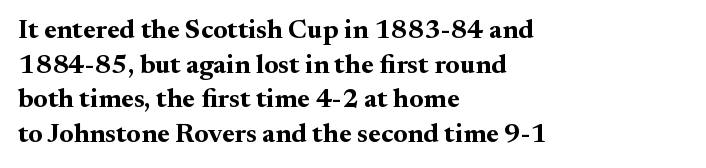
Q: Is the text bold? A: Yes.
Q: Is the text italic (slanted)? A: No, it is upright.
Q: Is the text underlined? A: No.
Q: How is the paragraph aligned? A: Left-aligned.
Q: Is the spacing between letters normal or unusually wide? A: Normal.
Q: Is the spacing between lines tight, normal or loose? A: Normal.
